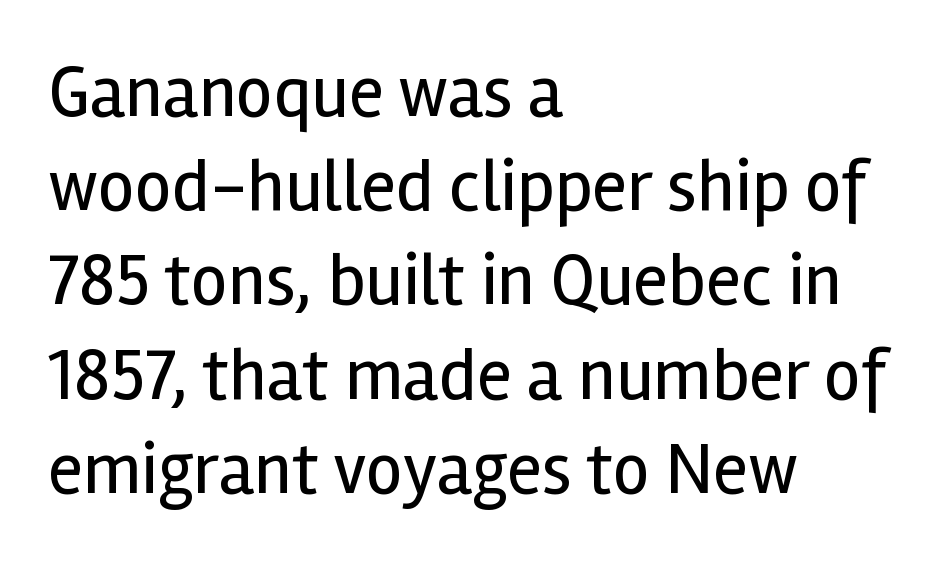
The face looks like a standard text weight, possibly lighter. Descenders are the only things crossing below the line. Glyph-to-glyph distance matches everyday printed text. Character widths vary here, with narrow letters taking less room than wide ones.
